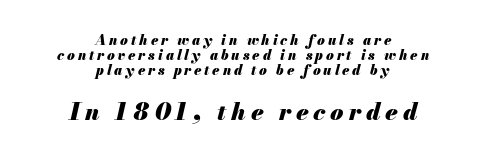
{"italic": "yes", "lean": "right", "slant_degrees": 13, "bold": "yes", "underline": "no", "align": "center", "line_spacing": "tight", "line_spacing_ratio": 1.07, "letter_spacing": "wide", "letter_spacing_em": 0.2, "larger_block": "second", "size_ratio": 1.71, "glyph_px": 24}
